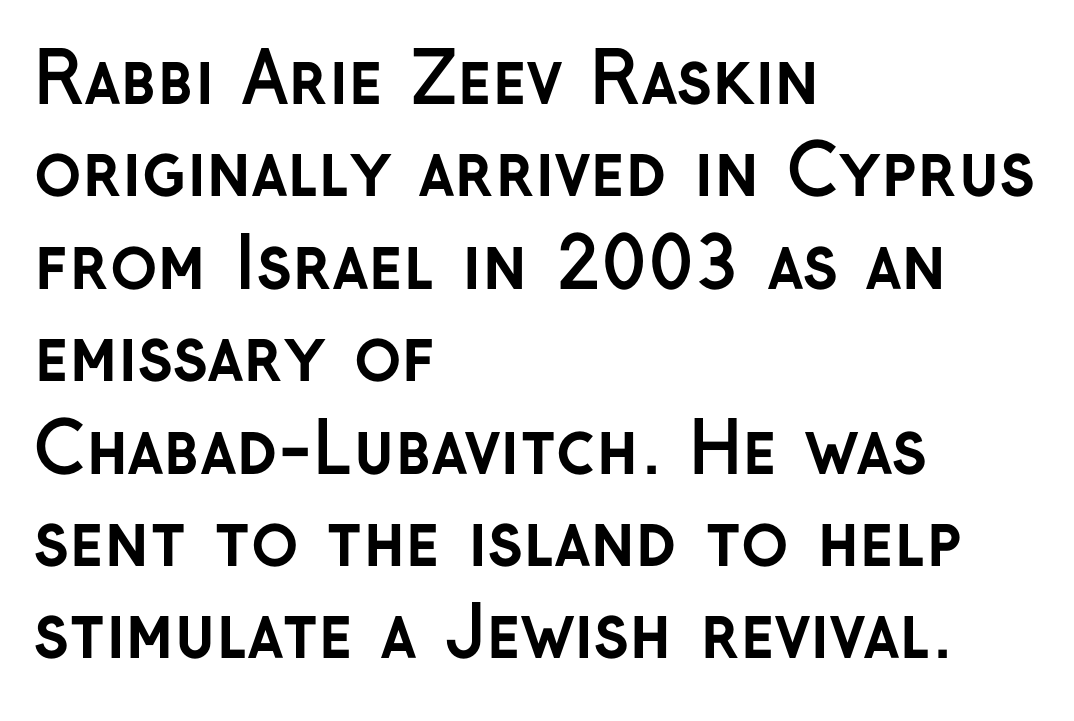
Q: Is the text bold? A: Yes.
Q: Is the text italic (slanted)? A: No, it is upright.
Q: Is the typeface a serif or a sans-serif typeface? A: Sans-serif.
Q: Is the text underlined? A: No.
Q: How is the paragraph aligned? A: Left-aligned.
Q: Is the spacing between letters normal or unusually wide? A: Normal.
Q: Is the spacing between lines tight, normal or loose? A: Normal.
Q: Width (condensed, normal, or wide)? A: Normal.
Q: Stroke contrast? A: Low.
Q: x-height? A: Medium.
Q: Monospaced? A: No.
